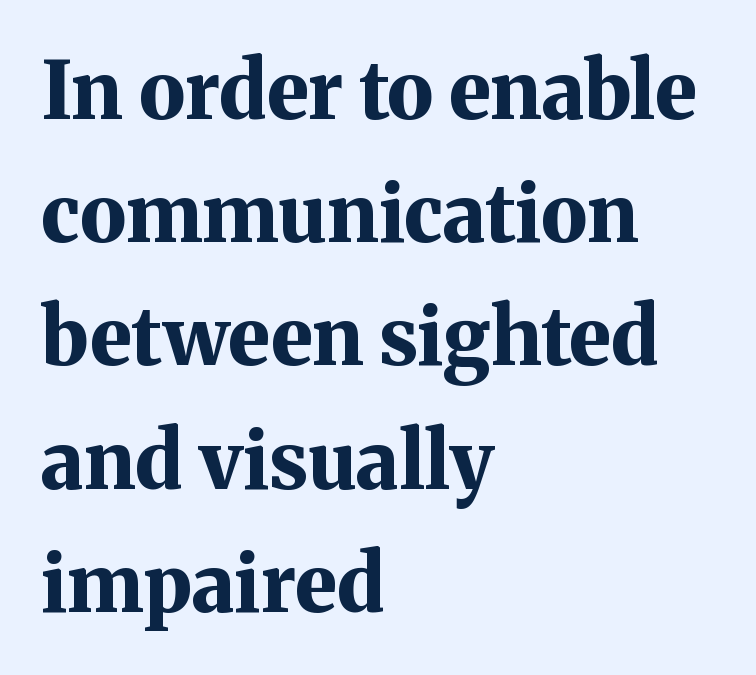
The lines in this sample share a left origin and differ only in where they stop. Thick stems and heavy bowls — unmistakably bold. Tracking here is standard; glyphs follow each other at the usual distance. The rendering uses a moderate line-height, typical for paragraphs. Any mark beneath the type? The region is blank.
